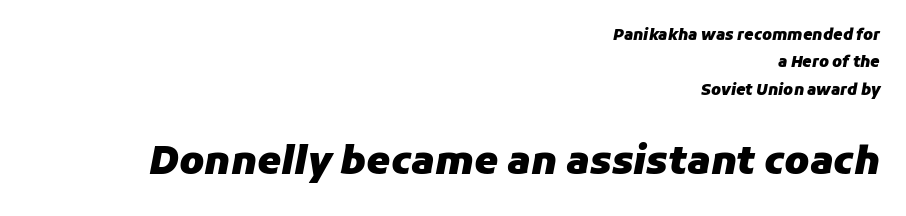
Q: Is the text bold? A: Yes.
Q: Is the text italic (slanted)? A: Yes, it leans right by about 11 degrees.
Q: Is the text underlined? A: No.
Q: How is the paragraph aligned? A: Right-aligned.
Q: Is the spacing between letters normal or unusually wide? A: Normal.
Q: Which block of text is set in a larger size, the first (top) or the second (bottom)? A: The second (bottom) one.
Q: Width (condensed, normal, or wide)? A: Normal.
Q: Stroke contrast? A: Low.
Q: x-height? A: Medium.
Q: Monospaced? A: No.
